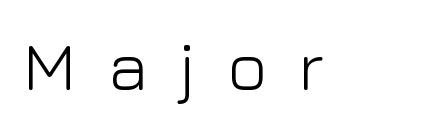
The image shows 69 px light sans-serif type, upright; set unusually wide letter spacing (+0.44 em), not underlined; low stroke contrast and a medium x-height.
